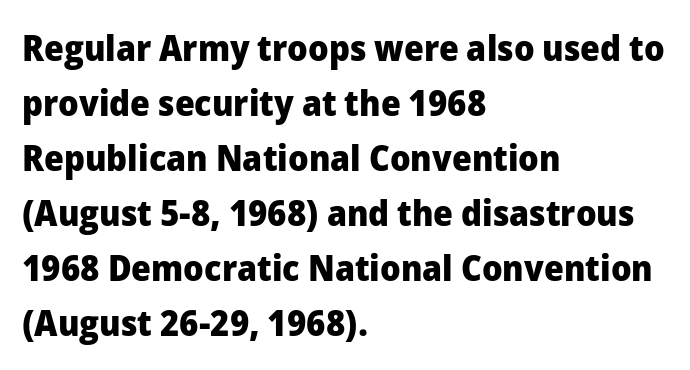
The image shows 36 px heavy sans-serif type, upright; set left-aligned, normal line spacing (1.53x), normal letter spacing, not underlined; low stroke contrast and a medium x-height.
